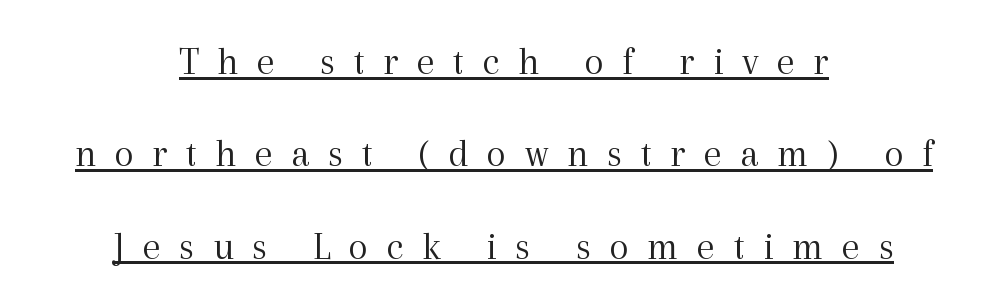
The image shows 40 px light serif type, upright; set centered, loose line spacing (2.31x), unusually wide letter spacing (+0.46 em), underlined; a medium x-height.
